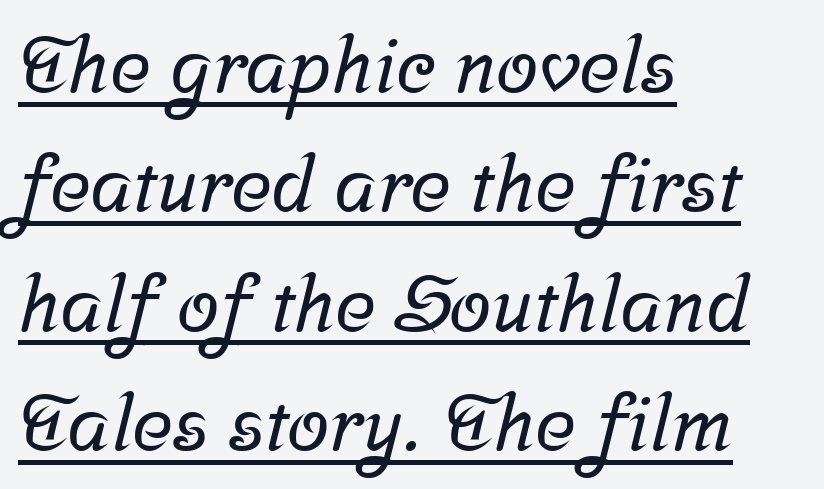
{"width": "normal", "stroke_contrast": "low", "x_height": "medium", "monospaced": "no", "underline": "yes", "align": "left", "line_spacing": "normal", "line_spacing_ratio": 1.55, "letter_spacing": "normal", "letter_spacing_em": 0.0, "glyph_px": 77}
